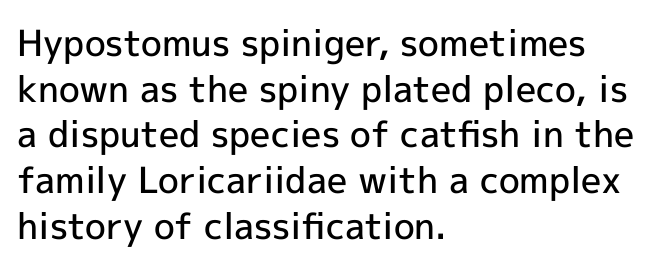
{"serif": "no", "italic": "no", "bold": "semi", "weight": "semibold", "width": "normal", "x_height": "medium", "monospaced": "no", "underline": "no", "align": "left", "line_spacing": "normal", "line_spacing_ratio": 1.27, "letter_spacing": "normal", "letter_spacing_em": 0.0, "glyph_px": 36}
